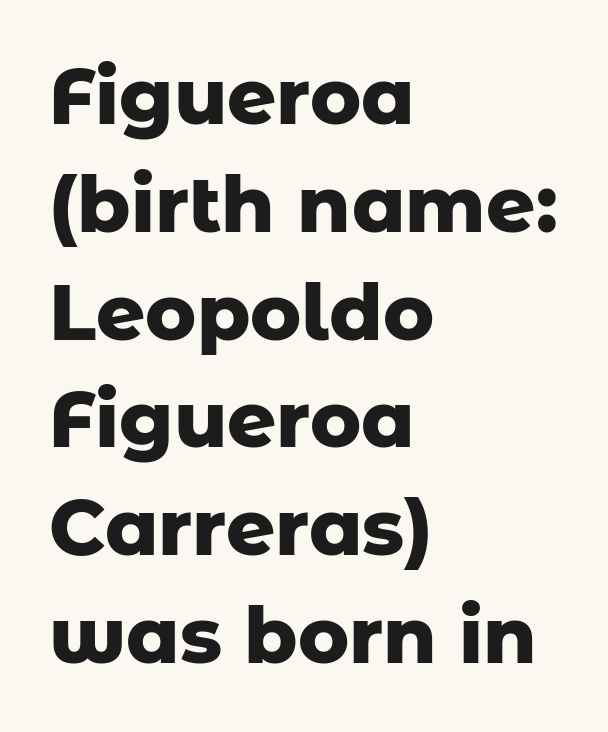
{"serif": "no", "italic": "no", "bold": "yes", "weight": "heavy", "width": "normal", "stroke_contrast": "low", "x_height": "medium", "monospaced": "no", "underline": "no", "align": "left", "line_spacing": "normal", "line_spacing_ratio": 1.4, "letter_spacing": "normal", "letter_spacing_em": 0.0, "glyph_px": 77}
